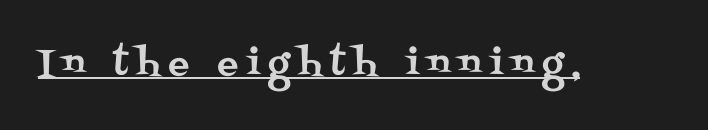
Q: Is the text italic (slanted)? A: No, it is upright.
Q: Is the typeface a serif or a sans-serif typeface? A: Serif.
Q: Is the text underlined? A: Yes.
Q: Is the spacing between letters normal or unusually wide? A: Unusually wide.
Q: Width (condensed, normal, or wide)? A: Normal.
Q: Stroke contrast? A: Medium.
Q: x-height? A: Large.
Q: Monospaced? A: No.
